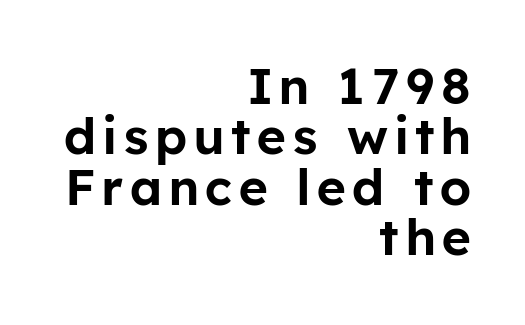
The lines in this sample share a right terminus and differ only in where they begin. A typesetter would label this face a sans. Reading down the column, the eye jumps only a short way to each next line. The area under the type is left untouched. If you drew a line through each stem, it would be perfectly vertical.
